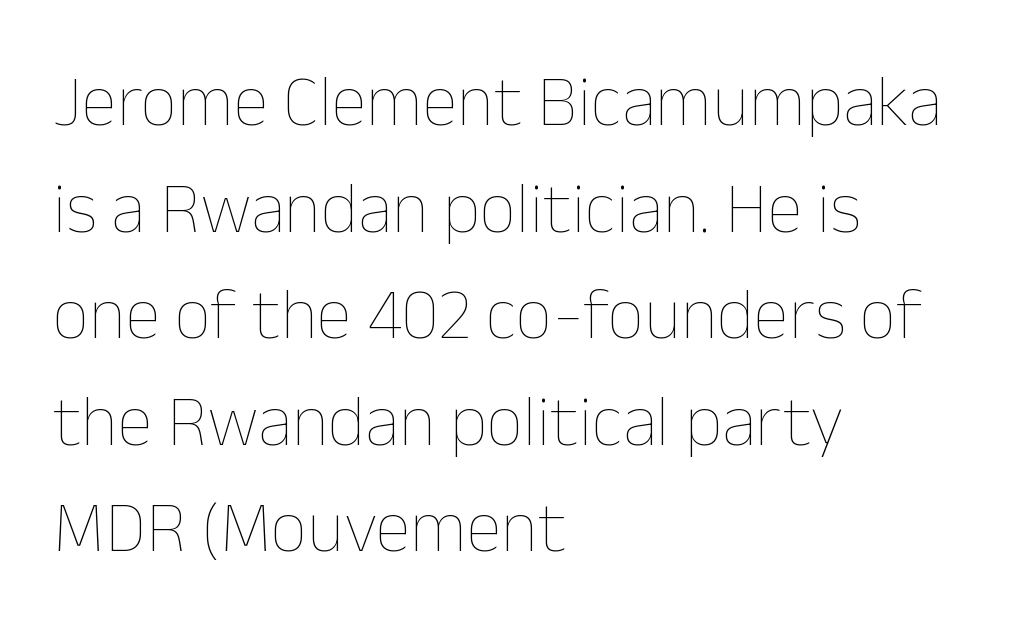
{"italic": "no", "bold": "no", "weight": "thin", "width": "normal", "stroke_contrast": "low", "x_height": "medium", "monospaced": "no", "underline": "no", "align": "left", "line_spacing": "normal", "line_spacing_ratio": 1.48, "letter_spacing": "normal", "letter_spacing_em": 0.0, "glyph_px": 72}
